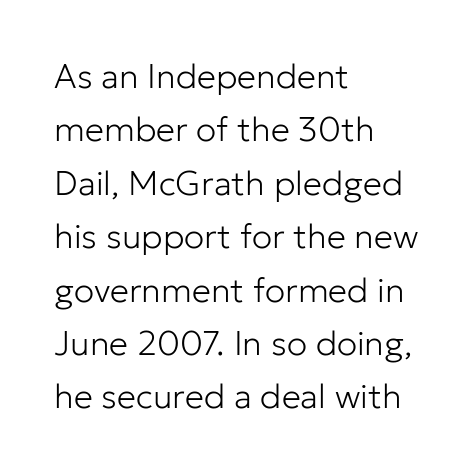
A typesetter would call this proportional, since set widths differ per character. Caption: standard tracking, unaltered. Reading down the column, the eye jumps a familiar distance to each next line. Notice how the stems are strictly vertical — no italics here.
